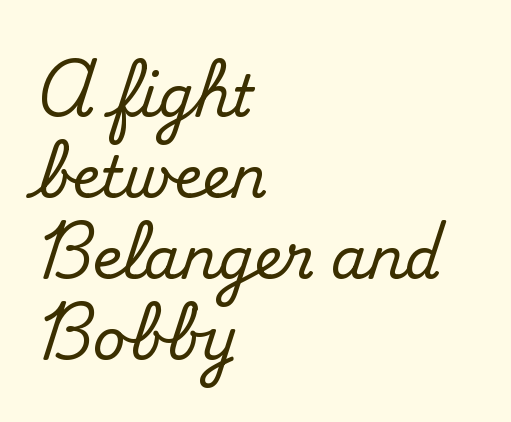
The image shows 57 px serif type; set left-aligned, normal line spacing (1.42x), normal letter spacing, not underlined; medium stroke contrast and a small x-height.
